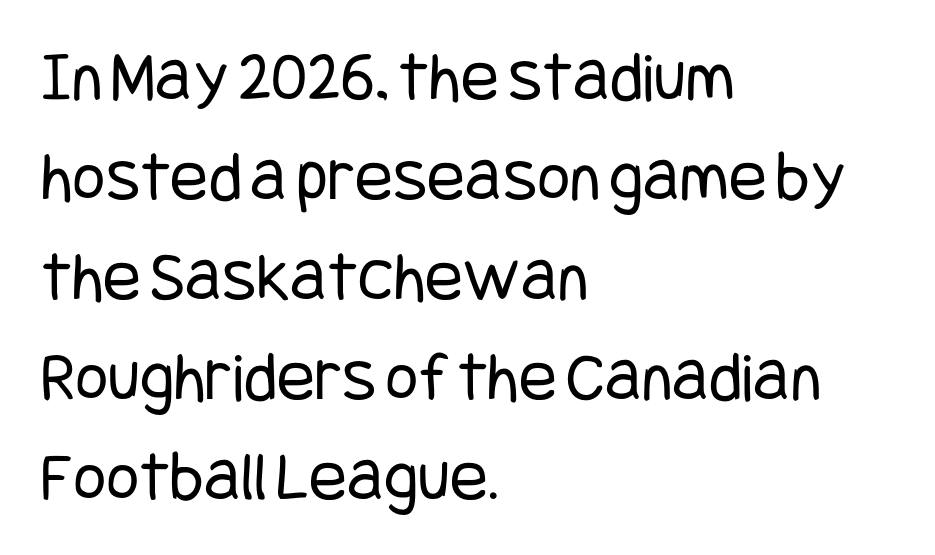
{"serif": "no", "italic": "no", "bold": "no", "weight": "regular", "width": "condensed", "stroke_contrast": "low", "x_height": "large", "underline": "no", "align": "left", "line_spacing": "normal", "line_spacing_ratio": 1.41, "letter_spacing": "normal", "letter_spacing_em": 0.0, "glyph_px": 71}
